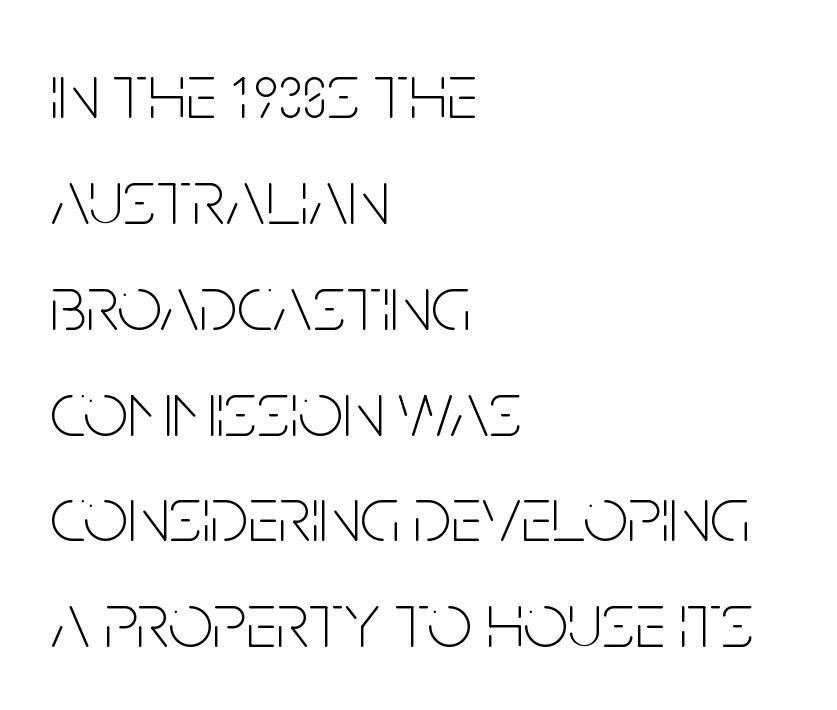
{"serif": "no", "italic": "no", "bold": "no", "weight": "thin", "width": "condensed", "stroke_contrast": "low", "x_height": "large", "monospaced": "no", "underline": "no", "align": "left", "line_spacing": "normal", "line_spacing_ratio": 1.34, "letter_spacing": "normal", "letter_spacing_em": 0.0, "glyph_px": 79}
